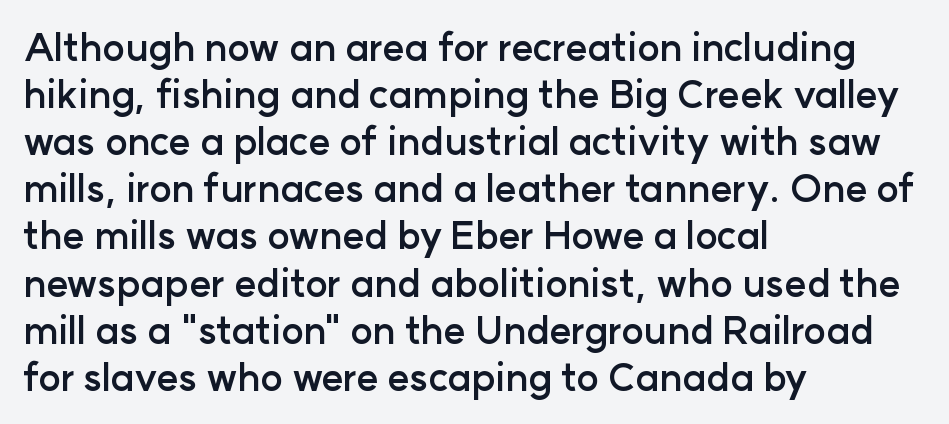
The image shows 38 px semibold sans-serif type, upright; set left-aligned, line spacing 1.24x, normal letter spacing, not underlined; low stroke contrast and a medium x-height.
